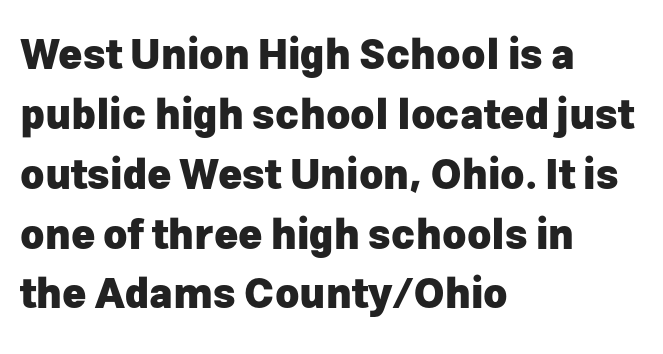
The image shows 41 px heavy sans-serif type, upright; set left-aligned, normal line spacing (1.46x), normal letter spacing, not underlined; low stroke contrast and a medium x-height.
